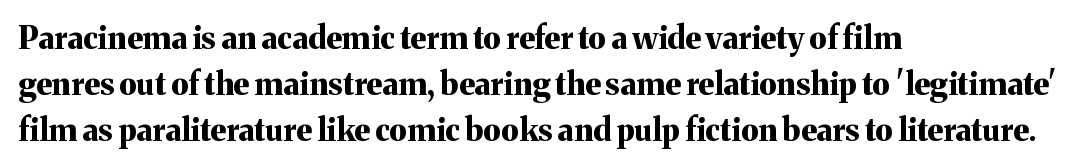
A student would call this left alignment; a typographer would say flush left, rag right. A bare baseline throughout the passage. In terms of posture, this sample is upright. The text was rendered using a seriffed face with decorative stroke endings. Here the designer chose a conventional face with non-uniform glyph widths.
